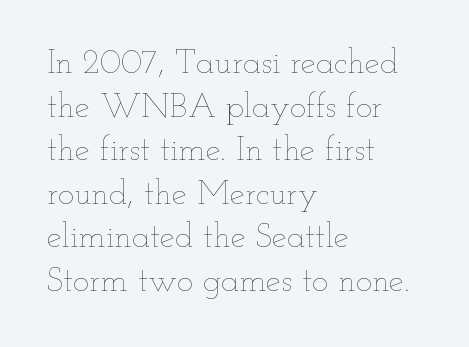
Q: Is the text bold? A: No.
Q: Is the text italic (slanted)? A: No, it is upright.
Q: Is the text underlined? A: No.
Q: How is the paragraph aligned? A: Left-aligned.
Q: Is the spacing between letters normal or unusually wide? A: Normal.
Q: Is the spacing between lines tight, normal or loose? A: Normal.
Q: Width (condensed, normal, or wide)? A: Wide.
Q: Stroke contrast? A: Low.
Q: x-height? A: Small.
Q: Monospaced? A: No.
